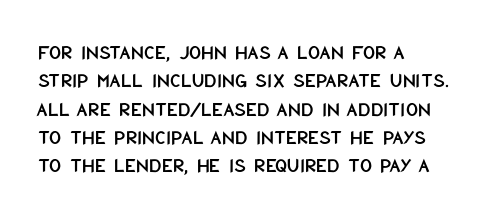
{"italic": "no", "underline": "no", "align": "left", "line_spacing": "normal", "line_spacing_ratio": 1.35, "letter_spacing": "normal", "letter_spacing_em": 0.0, "glyph_px": 21}
